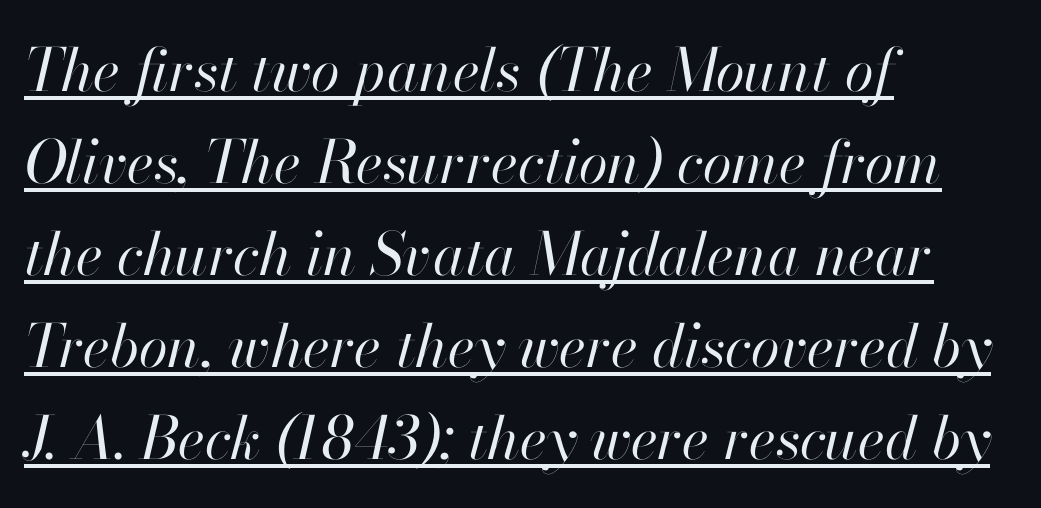
The image shows 59 px regular-weight type, italic (leaning right); set left-aligned, normal line spacing (1.56x), normal letter spacing, underlined; high stroke contrast and a small x-height.
